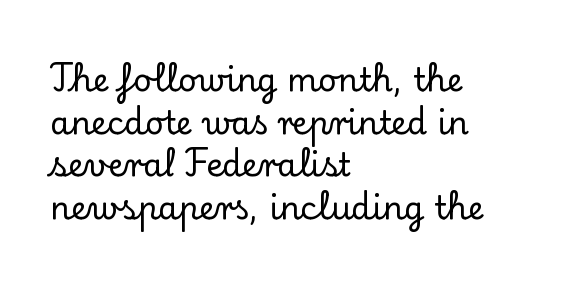
{"serif": "yes", "italic": "no", "width": "normal", "stroke_contrast": "low", "x_height": "small", "monospaced": "no", "underline": "no", "align": "left", "line_spacing": "normal", "line_spacing_ratio": 1.33, "letter_spacing": "normal", "letter_spacing_em": 0.0, "glyph_px": 32}
